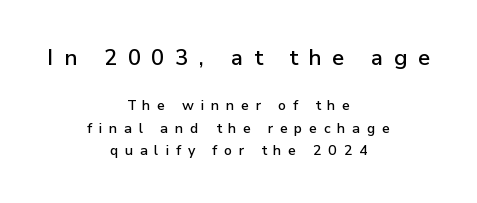
The image shows 22 px text type, upright; set centered, normal line spacing (1.61x), unusually wide letter spacing (+0.48 em), not underlined; the first (top) block is 1.57x larger.
